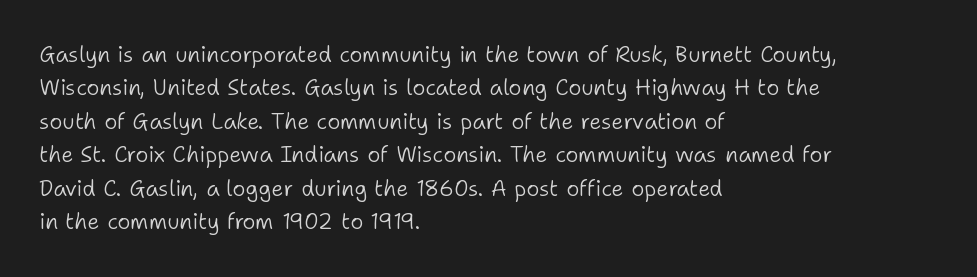
Summary of vertical rhythm: regular, with standard interline spacing. No extra ink here — the face is not bold. Quick note: not italic, upright. Horizontal alignment here is leftward, the default for most running prose.
